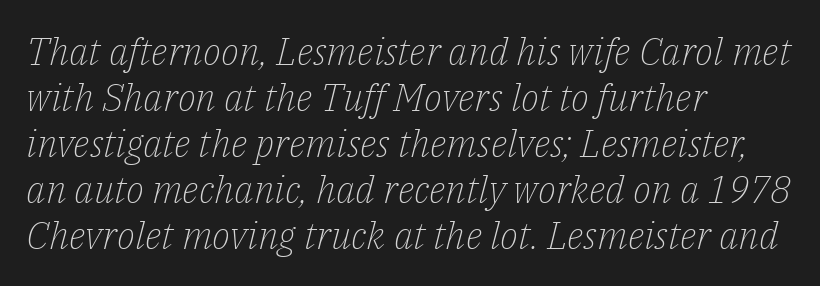
Are there feet on the stems? There are — it's a serif. Here the designer chose a conventional face with non-uniform glyph widths. Summary of weight: not heavy and not bold. Visually the block forms a straight wall on the left and a jagged coastline on the right.
